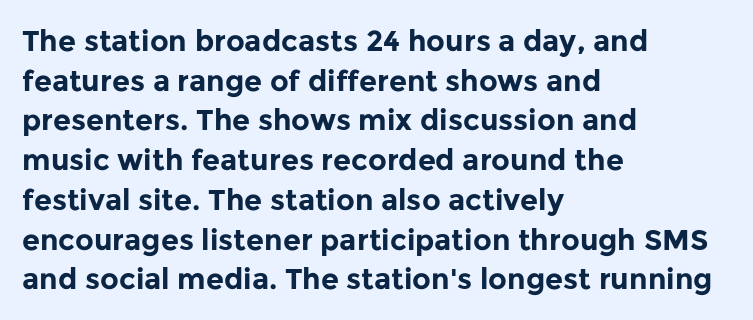
Q: Is the text bold? A: Yes.
Q: Is the text italic (slanted)? A: No, it is upright.
Q: Is the typeface a serif or a sans-serif typeface? A: Sans-serif.
Q: Is the text underlined? A: No.
Q: How is the paragraph aligned? A: Left-aligned.
Q: Is the spacing between letters normal or unusually wide? A: Normal.
Q: Is the spacing between lines tight, normal or loose? A: Normal.
Q: Width (condensed, normal, or wide)? A: Normal.
Q: Stroke contrast? A: Low.
Q: x-height? A: Medium.
Q: Monospaced? A: No.
